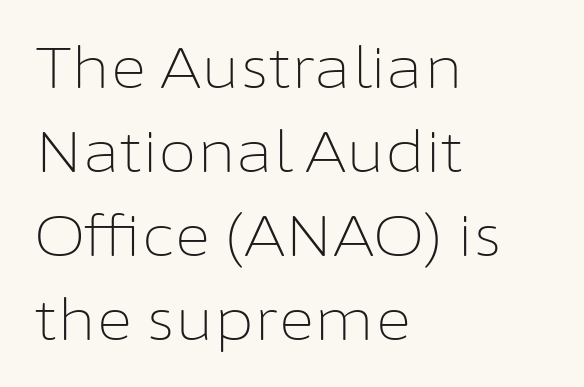
The rendering uses natural spacing where letterforms have individual widths. The foot of each line stays bare and open. The block of text has a typical density, with ordinary space between rows. Inter-character spacing is left at the font's built-in metrics. Typographically, this falls in the sans-serif category. No chunkiness to these letters — they're not bold.
